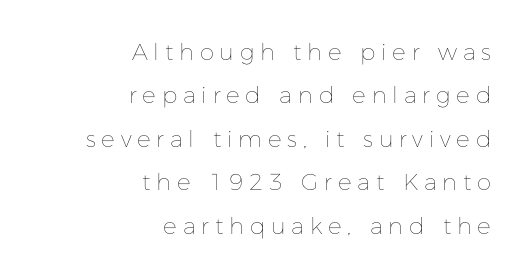
The image shows 23 px text type, upright; set right-aligned, line spacing 1.89x, unusually wide letter spacing (+0.25 em), not underlined.
